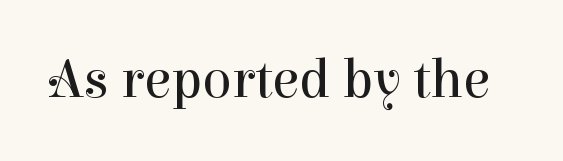
The image shows 55 px regular-weight serif type, upright; set normal letter spacing, not underlined; high stroke contrast and a medium x-height.
